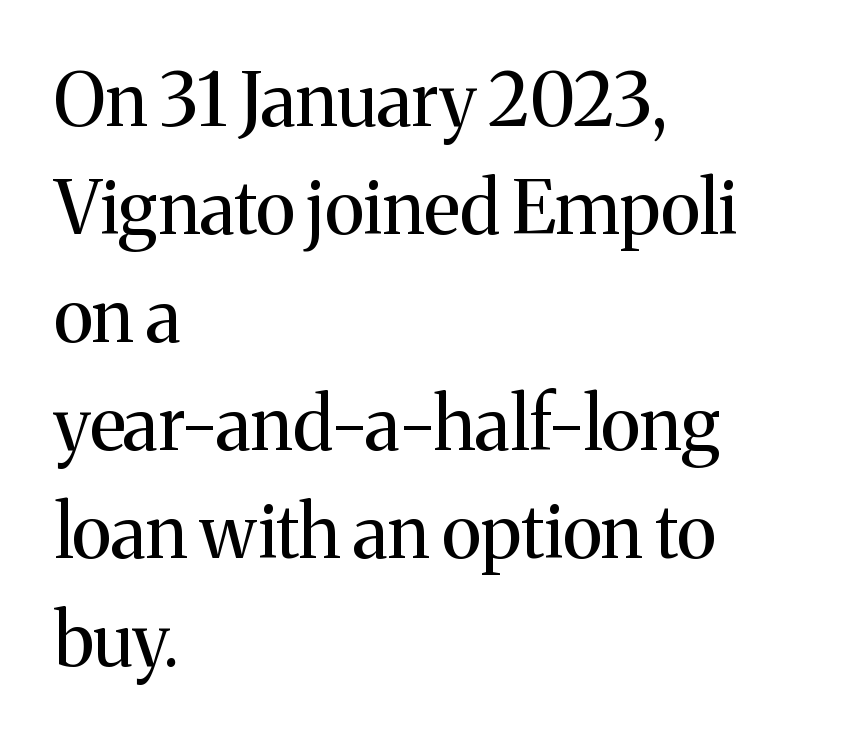
Weight class: somewhere from thin through regular. This is serif lettering, the kind often seen in printed books. You could call the tracking neutral — neither tight nor loose. Reading down the block, your eye returns to a fixed left position each line. Nope, not italic — everything's standing straight. Bare-footed words on every line.
